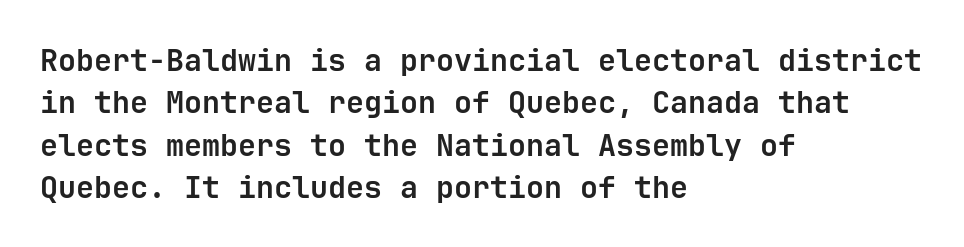
Q: Is the text bold? A: Yes.
Q: Is the text italic (slanted)? A: No, it is upright.
Q: Is the typeface a serif or a sans-serif typeface? A: Sans-serif.
Q: Is the text underlined? A: No.
Q: How is the paragraph aligned? A: Left-aligned.
Q: Is the spacing between letters normal or unusually wide? A: Normal.
Q: Is the spacing between lines tight, normal or loose? A: Normal.
Q: Width (condensed, normal, or wide)? A: Normal.
Q: Stroke contrast? A: Low.
Q: x-height? A: Medium.
Q: Monospaced? A: Yes.
